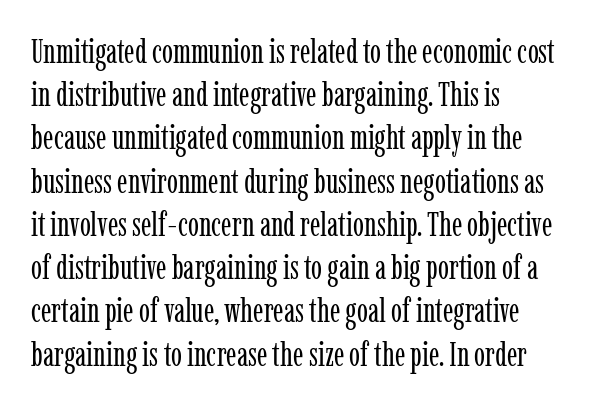
{"serif": "yes", "italic": "no", "bold": "no", "weight": "regular", "width": "condensed", "stroke_contrast": "low", "x_height": "medium", "monospaced": "no", "underline": "no", "align": "left", "line_spacing": "normal", "line_spacing_ratio": 1.31, "letter_spacing": "normal", "letter_spacing_em": 0.0, "glyph_px": 33}
